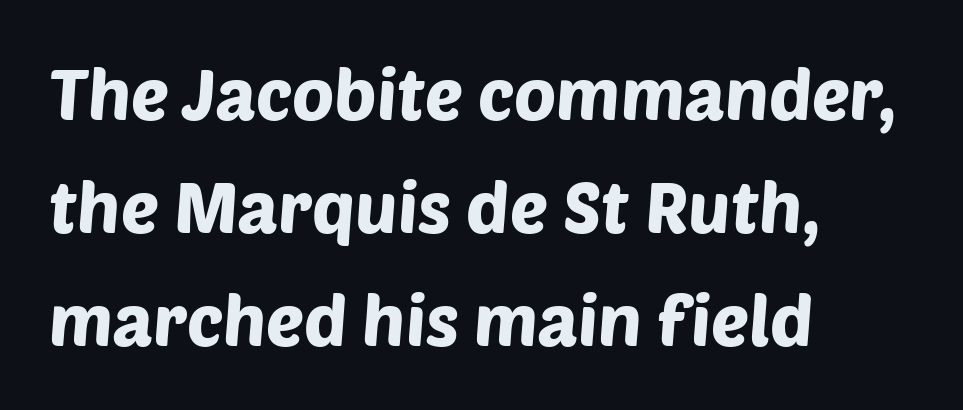
Q: Is the typeface a serif or a sans-serif typeface? A: Sans-serif.
Q: Is the text underlined? A: No.
Q: How is the paragraph aligned? A: Left-aligned.
Q: Is the spacing between letters normal or unusually wide? A: Normal.
Q: Is the spacing between lines tight, normal or loose? A: Normal.
Q: Width (condensed, normal, or wide)? A: Normal.
Q: Stroke contrast? A: Low.
Q: x-height? A: Large.
Q: Monospaced? A: No.
